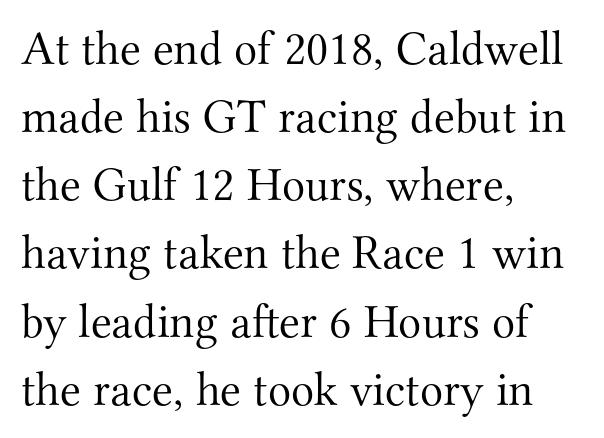
{"serif": "yes", "italic": "no", "bold": "no", "weight": "light", "width": "normal", "stroke_contrast": "medium", "x_height": "small", "monospaced": "no", "underline": "no", "align": "left", "line_spacing": "normal", "line_spacing_ratio": 1.42, "letter_spacing": "normal", "letter_spacing_em": 0.0, "glyph_px": 48}
